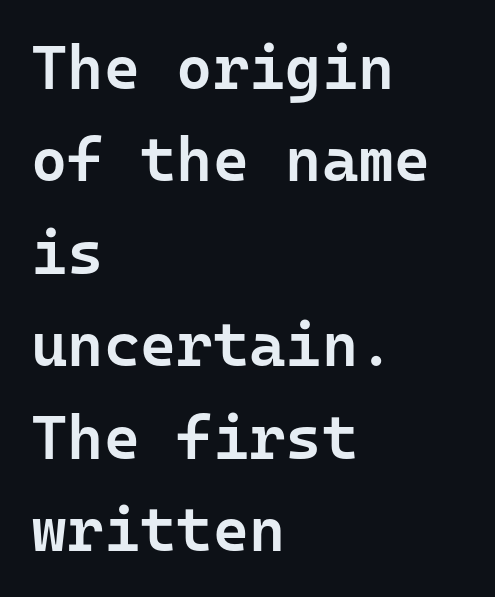
Compared with an ordinary text face, these strokes are moderately heavier — a semibold. Monospaced: the letters line up in strict vertical columns. These lines keep a tight, regular rhythm from letter to letter. Each row of text sits above clean, open space.
